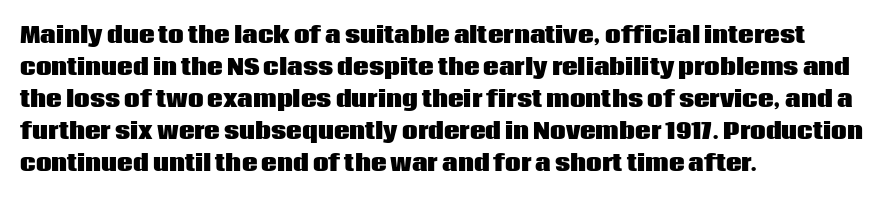
These lines were composed using upright roman letters. Bare-footed words on every line. The vertical gap from one line to the next is medium. Leftover space on each line is placed entirely after the last word. The line texture is even and compact thanks to regular tracking.
